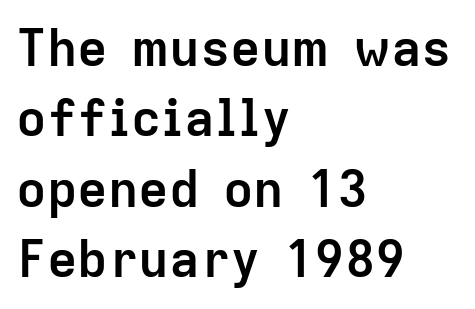
Heavy, bold letterforms. Words appear dense and cohesive because spacing is normal. Is this a sans? Yes — the strokes have no serifs. The ragged edge is on the right, which tells us the setting is flush left.
